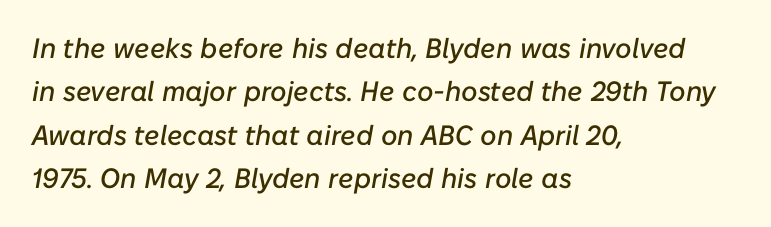
{"italic": "yes", "lean": "right", "slant_degrees": 10, "width": "normal", "stroke_contrast": "low", "x_height": "medium", "monospaced": "no", "underline": "no", "align": "left", "line_spacing": "normal", "line_spacing_ratio": 1.55, "letter_spacing": "normal", "letter_spacing_em": 0.0, "glyph_px": 28}
